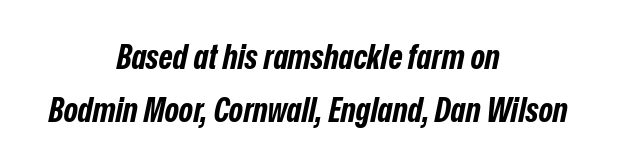
The image shows 34 px bold, condensed type, italic (leaning right); set centered, normal line spacing (1.57x), normal letter spacing, not underlined; low stroke contrast and a medium x-height.
